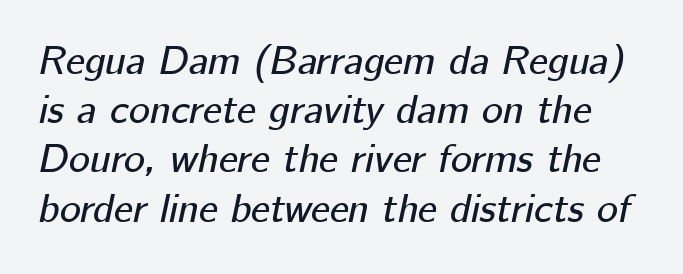
{"italic": "yes", "lean": "right", "slant_degrees": 12, "width": "normal", "stroke_contrast": "low", "x_height": "medium", "monospaced": "no", "underline": "no", "line_spacing_ratio": 1.23, "letter_spacing": "normal", "letter_spacing_em": 0.0, "glyph_px": 40}
